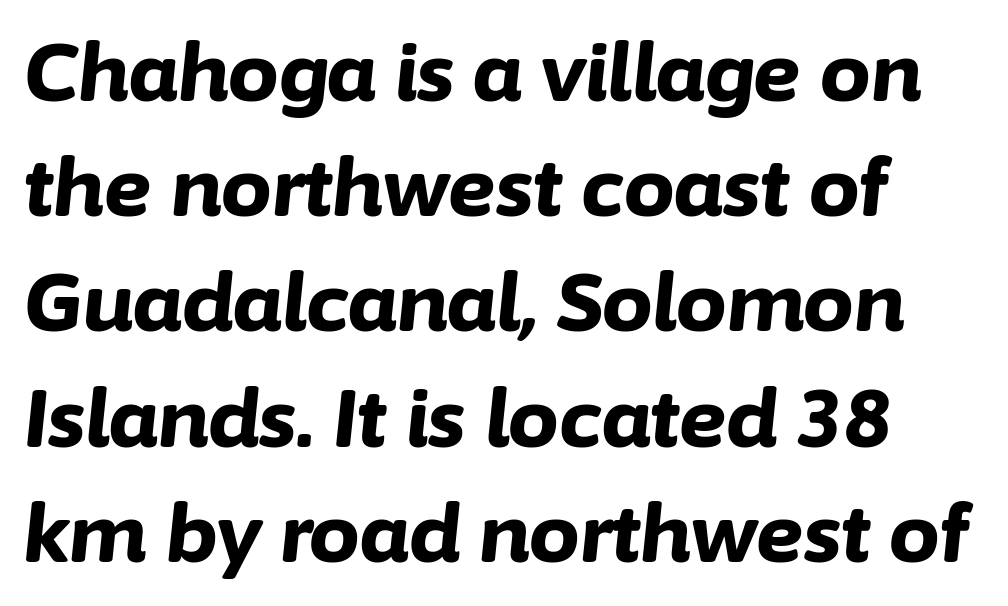
The image shows 80 px bold type, italic (leaning right); set left-aligned, normal line spacing (1.44x), normal letter spacing, not underlined; low stroke contrast and a medium x-height.
